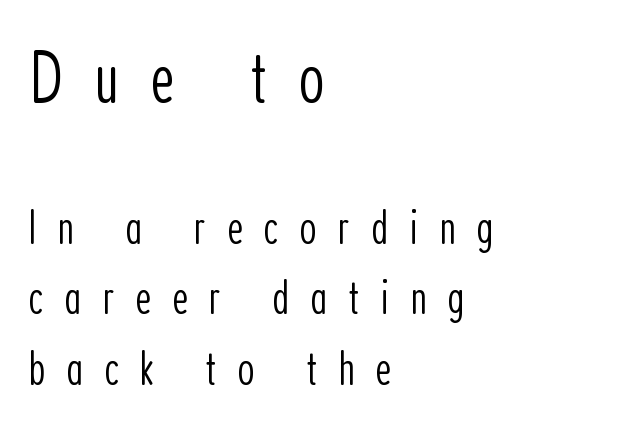
Q: Is the text bold? A: No.
Q: Is the text italic (slanted)? A: No, it is upright.
Q: Is the typeface a serif or a sans-serif typeface? A: Sans-serif.
Q: Is the text underlined? A: No.
Q: How is the paragraph aligned? A: Left-aligned.
Q: Is the spacing between letters normal or unusually wide? A: Unusually wide.
Q: Is the spacing between lines tight, normal or loose? A: Normal.
Q: Which block of text is set in a larger size, the first (top) or the second (bottom)? A: The first (top) one.
Q: Width (condensed, normal, or wide)? A: Condensed.
Q: Stroke contrast? A: Low.
Q: x-height? A: Medium.
Q: Monospaced? A: No.
